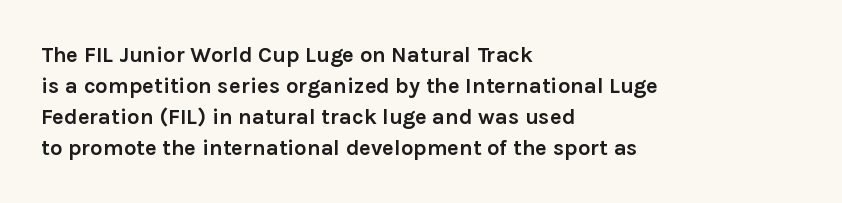
{"italic": "no", "bold": "yes", "underline": "no", "align": "left", "line_spacing": "normal", "line_spacing_ratio": 1.41, "letter_spacing": "normal", "letter_spacing_em": 0.0, "glyph_px": 22}
